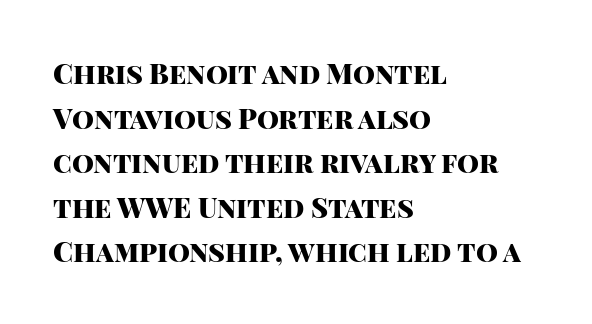
{"serif": "no", "italic": "no", "bold": "yes", "weight": "heavy", "width": "normal", "stroke_contrast": "high", "x_height": "large", "monospaced": "no", "underline": "no", "align": "left", "line_spacing": "normal", "line_spacing_ratio": 1.59, "letter_spacing": "normal", "letter_spacing_em": 0.0, "glyph_px": 28}
